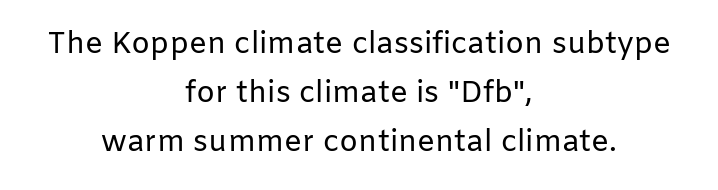
{"serif": "no", "italic": "no", "bold": "no", "weight": "regular", "width": "normal", "stroke_contrast": "low", "x_height": "medium", "monospaced": "no", "underline": "no", "align": "center", "line_spacing": "normal", "line_spacing_ratio": 1.64, "letter_spacing": "normal", "letter_spacing_em": 0.0, "glyph_px": 30}
